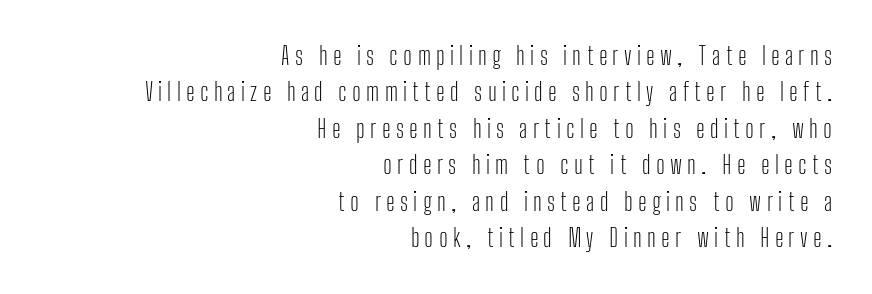
The image shows 25 px text type, upright; set right-aligned, normal line spacing (1.46x), unusually wide letter spacing (+0.21 em), not underlined.
